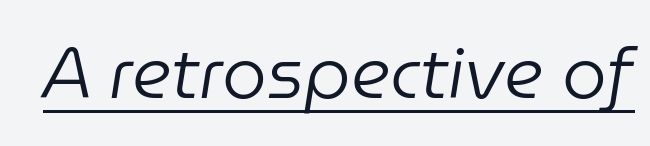
Q: Is the text bold? A: No.
Q: Is the text italic (slanted)? A: Yes, it leans right by about 9 degrees.
Q: Is the text underlined? A: Yes.
Q: Is the spacing between letters normal or unusually wide? A: Normal.
Q: Width (condensed, normal, or wide)? A: Normal.
Q: Stroke contrast? A: Low.
Q: x-height? A: Medium.
Q: Monospaced? A: No.
